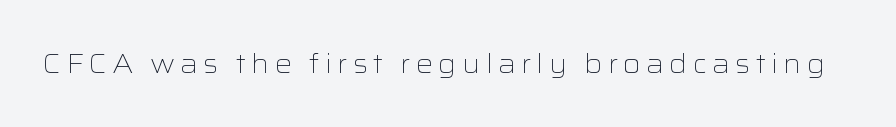
The space directly below the letters is spotless. The letters look calm and open, with moderate or lighter stems. Notice how the stems are strictly vertical — no italics here.
